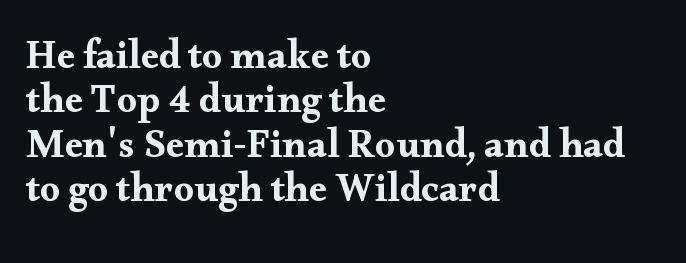
The image shows 40 px wide serif type, upright; set left-aligned, tight line spacing (1.11x), normal letter spacing, not underlined; medium stroke contrast and a small x-height.
